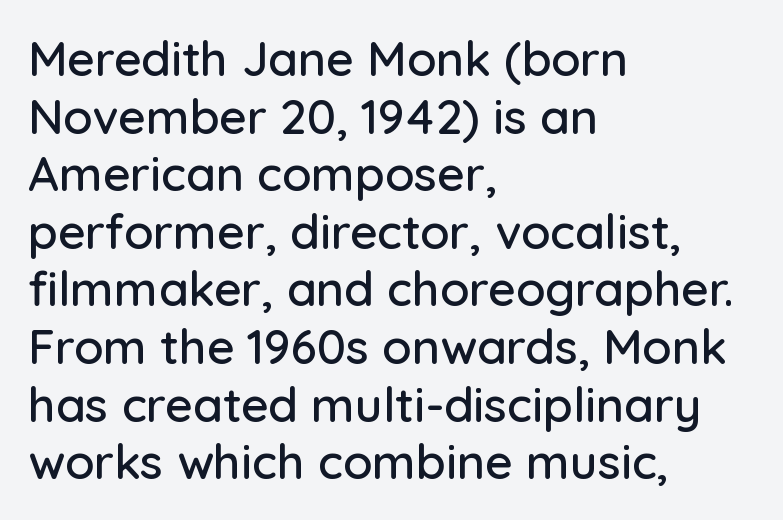
The image shows 48 px sans-serif type, upright; set left-aligned, line spacing 1.2x, normal letter spacing, not underlined; low stroke contrast and a medium x-height.
